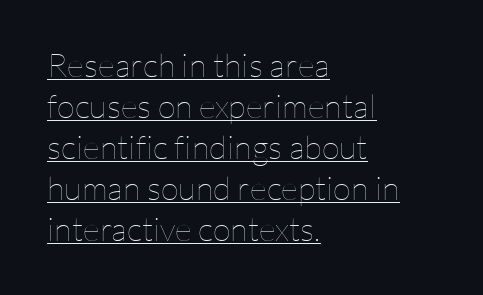
Q: Is the text bold? A: No.
Q: Is the text italic (slanted)? A: No, it is upright.
Q: Is the text underlined? A: Yes.
Q: How is the paragraph aligned? A: Left-aligned.
Q: Is the spacing between letters normal or unusually wide? A: Normal.
Q: Width (condensed, normal, or wide)? A: Normal.
Q: Stroke contrast? A: Low.
Q: x-height? A: Medium.
Q: Monospaced? A: No.
